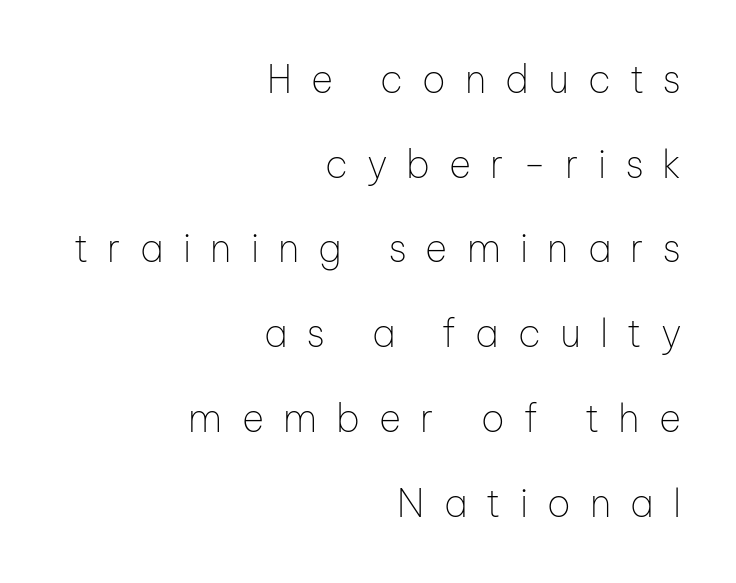
Q: Is the text bold? A: No.
Q: Is the text italic (slanted)? A: No, it is upright.
Q: Is the typeface a serif or a sans-serif typeface? A: Sans-serif.
Q: Is the text underlined? A: No.
Q: How is the paragraph aligned? A: Right-aligned.
Q: Is the spacing between letters normal or unusually wide? A: Unusually wide.
Q: Is the spacing between lines tight, normal or loose? A: Loose.
Q: Width (condensed, normal, or wide)? A: Normal.
Q: Stroke contrast? A: Low.
Q: x-height? A: Medium.
Q: Monospaced? A: No.
